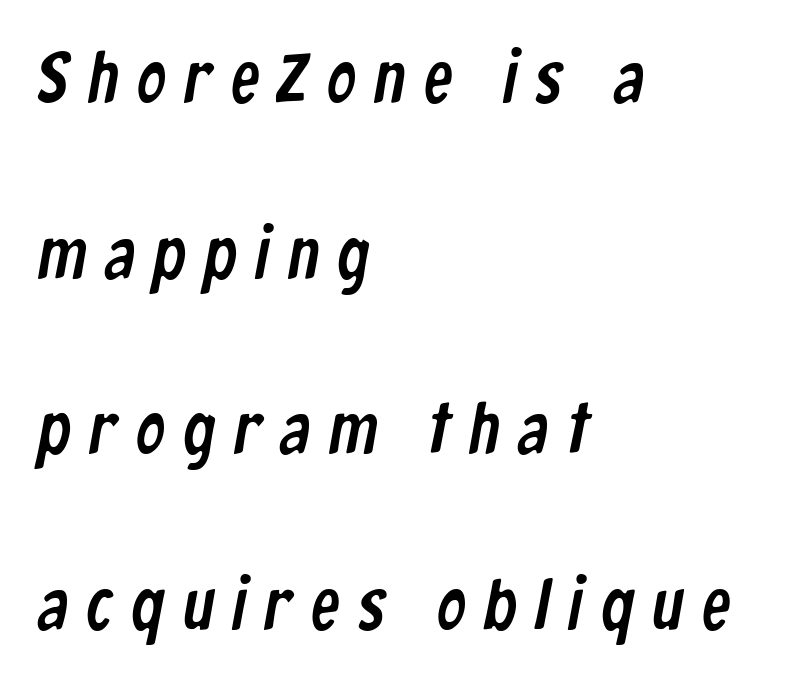
{"serif": "no", "width": "condensed", "stroke_contrast": "low", "x_height": "medium", "monospaced": "no", "underline": "no", "align": "left", "line_spacing": "loose", "line_spacing_ratio": 2.44, "letter_spacing": "wide", "letter_spacing_em": 0.26, "glyph_px": 72}
